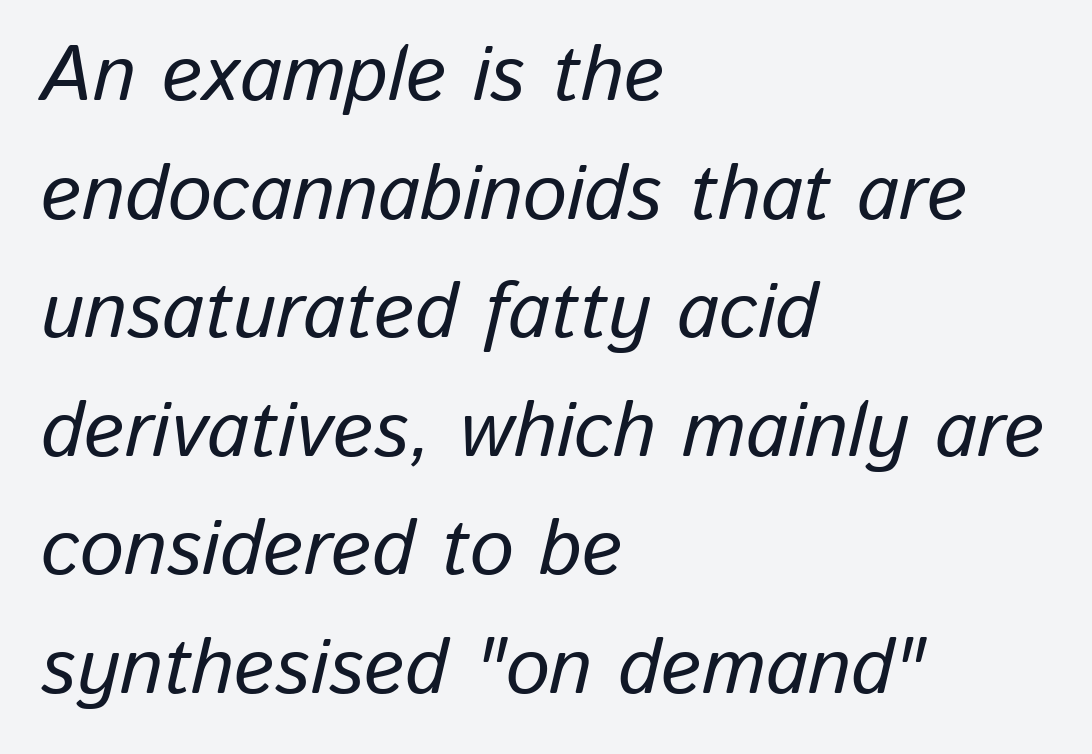
The image shows 78 px text type, italic (leaning right); set left-aligned, normal line spacing (1.52x), normal letter spacing, not underlined; low stroke contrast and a medium x-height.
